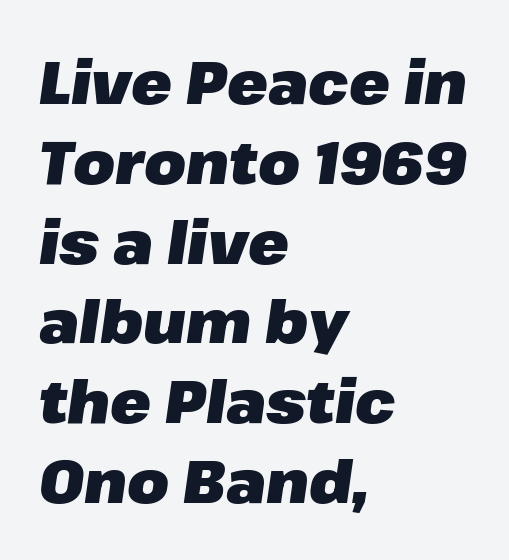
The image shows 60 px heavy type, italic (leaning right); set left-aligned, normal line spacing (1.33x), normal letter spacing, not underlined; low stroke contrast and a medium x-height.
